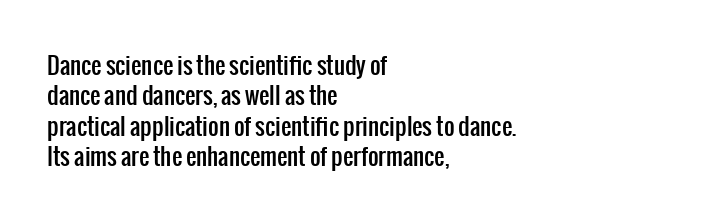
The face used here is rendered with its standard letterfit. These lines are set flush left with a ragged right edge. The glyphs are unaccompanied by any horizontal stroke below them. Normally led — the rows are evenly, conventionally spaced. Do the letters lean? They stand straight.
